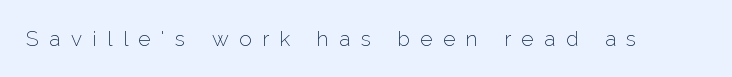
The image shows 21 px text type, upright; set unusually wide letter spacing (+0.5 em), not underlined.
